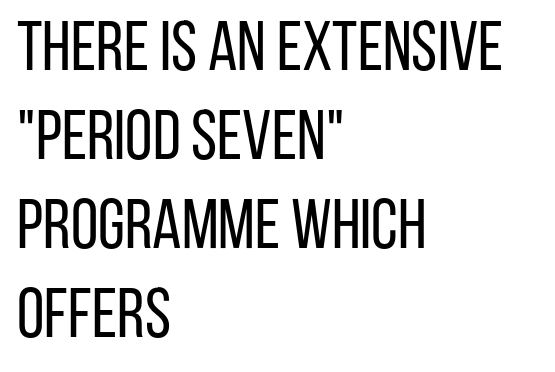
{"serif": "no", "italic": "no", "bold": "no", "weight": "regular", "width": "condensed", "stroke_contrast": "low", "x_height": "large", "monospaced": "no", "underline": "no", "align": "left", "line_spacing": "normal", "line_spacing_ratio": 1.27, "letter_spacing": "normal", "letter_spacing_em": 0.0, "glyph_px": 70}
